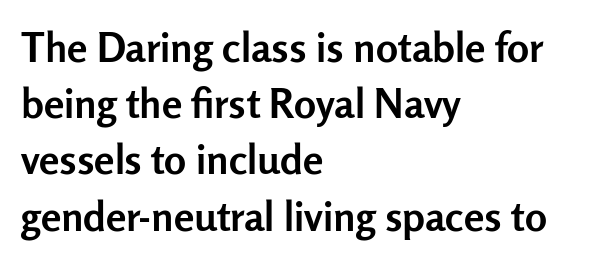
The image shows 41 px semibold sans-serif type, upright; set left-aligned, normal line spacing (1.37x), normal letter spacing, not underlined; low stroke contrast and a medium x-height.
